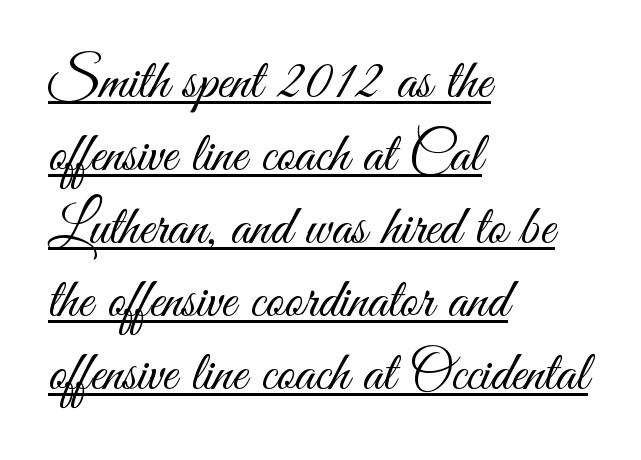
Q: Is the text bold? A: No.
Q: Is the text italic (slanted)? A: Yes.
Q: Is the typeface a serif or a sans-serif typeface? A: Sans-serif.
Q: Is the text underlined? A: Yes.
Q: How is the paragraph aligned? A: Left-aligned.
Q: Is the spacing between letters normal or unusually wide? A: Normal.
Q: Is the spacing between lines tight, normal or loose? A: Normal.
Q: Width (condensed, normal, or wide)? A: Condensed.
Q: Stroke contrast? A: Medium.
Q: x-height? A: Small.
Q: Monospaced? A: No.
